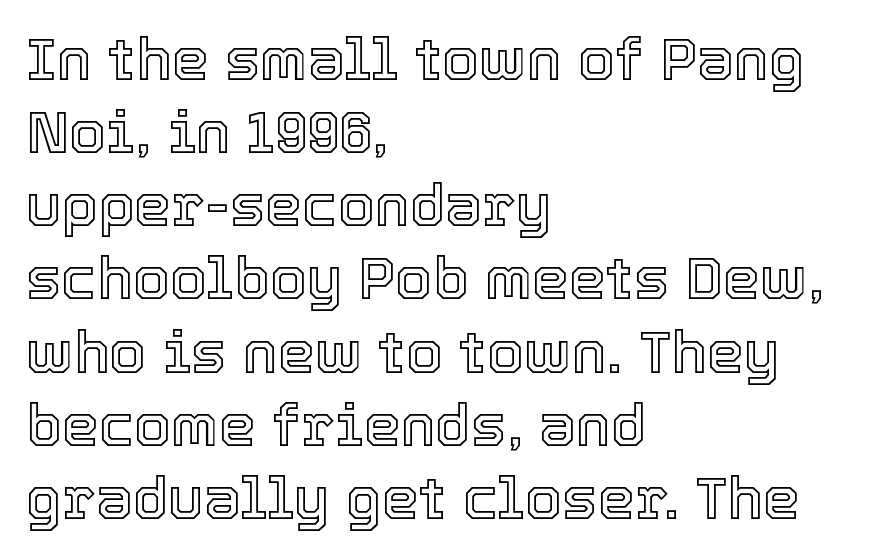
{"italic": "no", "width": "normal", "x_height": "medium", "monospaced": "no", "underline": "no", "align": "left", "line_spacing_ratio": 1.24, "letter_spacing": "normal", "letter_spacing_em": 0.0, "glyph_px": 59}
